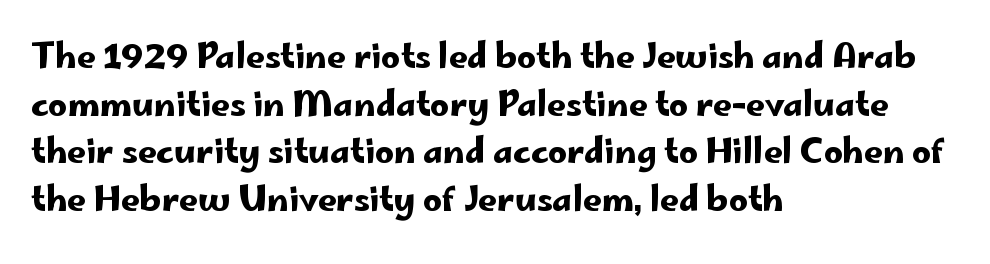
Q: Is the text italic (slanted)? A: No, it is upright.
Q: Is the typeface a serif or a sans-serif typeface? A: Sans-serif.
Q: Is the text underlined? A: No.
Q: How is the paragraph aligned? A: Left-aligned.
Q: Is the spacing between letters normal or unusually wide? A: Normal.
Q: Is the spacing between lines tight, normal or loose? A: Normal.
Q: Width (condensed, normal, or wide)? A: Wide.
Q: Stroke contrast? A: Low.
Q: x-height? A: Small.
Q: Monospaced? A: No.
